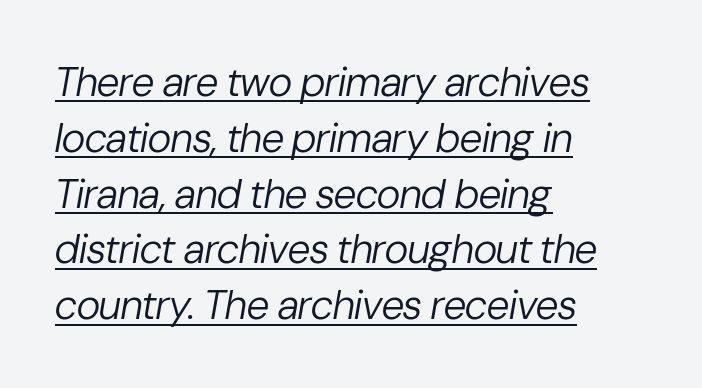
Q: Is the text bold? A: No.
Q: Is the text italic (slanted)? A: Yes, it leans right by about 10 degrees.
Q: Is the text underlined? A: Yes.
Q: How is the paragraph aligned? A: Left-aligned.
Q: Is the spacing between letters normal or unusually wide? A: Normal.
Q: Is the spacing between lines tight, normal or loose? A: Normal.
Q: Width (condensed, normal, or wide)? A: Normal.
Q: Stroke contrast? A: Low.
Q: x-height? A: Medium.
Q: Monospaced? A: No.
